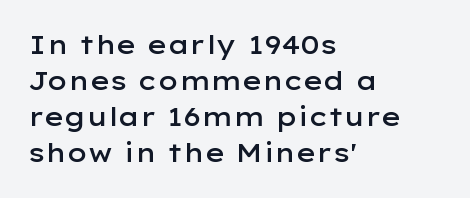
Q: Is the text bold? A: Semi-bold.
Q: Is the text italic (slanted)? A: No, it is upright.
Q: Is the text underlined? A: No.
Q: How is the paragraph aligned? A: Left-aligned.
Q: Is the spacing between letters normal or unusually wide? A: Normal.
Q: Is the spacing between lines tight, normal or loose? A: Normal.
